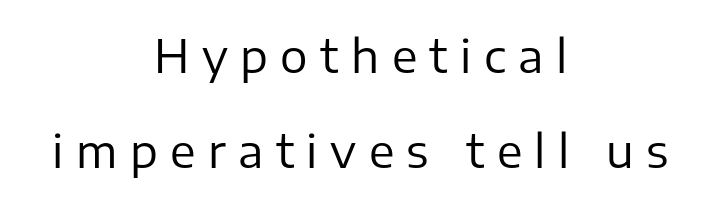
Each letter keeps its own natural width here, so spacing adapts to shape. Posture: straight, roman, zero tilt. Here the glyphs are tracked loosely, breaking word shapes into spaced letters. The characters are drawn with everyday or finer stroke widths.
